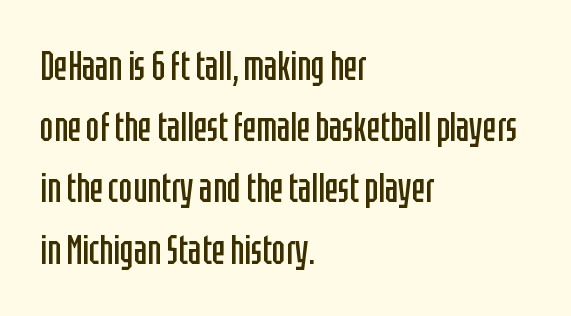
This sample has the flowing, uneven cadence of proportional lettering. Quick note: underline off. Honestly, the letter spacing is just normal — you wouldn't notice it. A roman cut, with each character standing at attention. A classic flush-left, rag-right setting is used for this passage.
